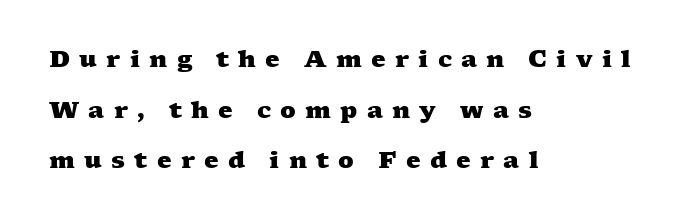
Underline: absent. These lines stand farther apart than default settings would place them. Left-aligned paragraph, ragged on the right. Thick stems and heavy bowls — unmistakably bold. This sample uses expanded letter spacing, leaving extra air between glyphs.
